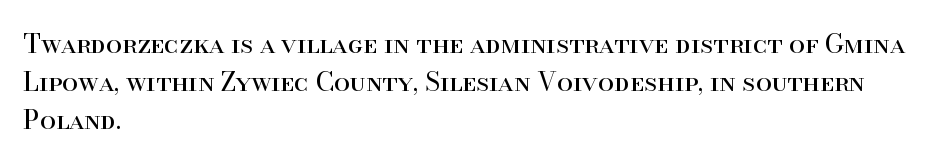
{"italic": "no", "bold": "no", "underline": "no", "align": "left", "line_spacing": "normal", "line_spacing_ratio": 1.47, "letter_spacing": "normal", "letter_spacing_em": 0.0, "glyph_px": 26}
